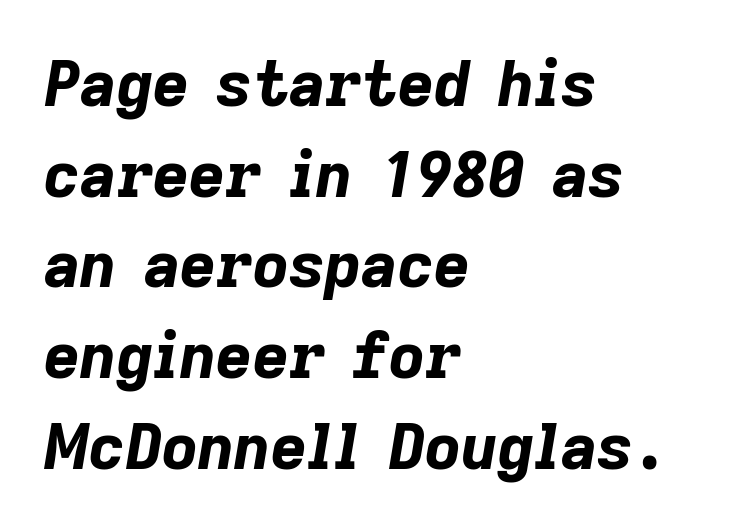
Q: Is the text bold? A: Yes.
Q: Is the text italic (slanted)? A: Yes, it leans right by about 9 degrees.
Q: Is the text underlined? A: No.
Q: How is the paragraph aligned? A: Left-aligned.
Q: Is the spacing between letters normal or unusually wide? A: Normal.
Q: Is the spacing between lines tight, normal or loose? A: Normal.
Q: Width (condensed, normal, or wide)? A: Normal.
Q: Stroke contrast? A: Low.
Q: x-height? A: Medium.
Q: Monospaced? A: No.
